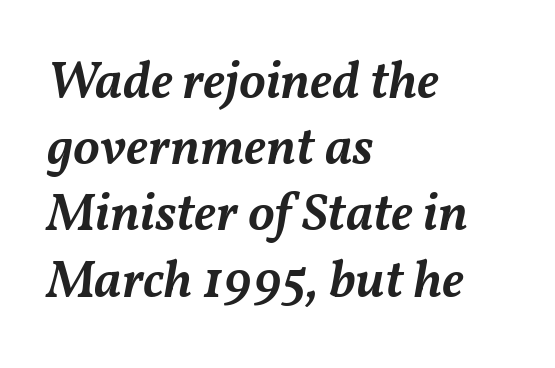
Would a proofreader flag this as italicized? Yes. Each letter keeps its own natural width here, so spacing adapts to shape. The space directly below the letters is spotless. The type is set solid horizontally, with unmodified tracking. Notice the strokes are somewhat thickened but not fully heavy: this is a semibold.
